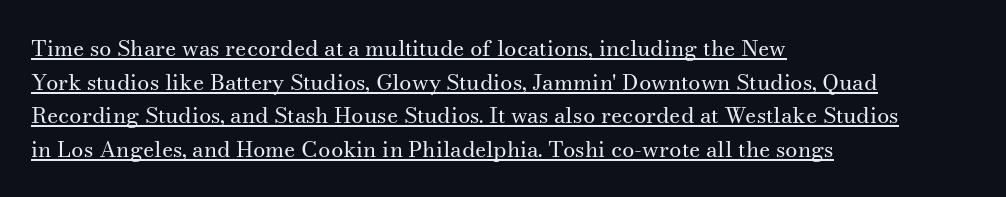
Counters stay open thanks to moderate or lighter strokes. Compared with typical body copy, the letter spacing here is the same. Summary of vertical rhythm: regular, with standard interline spacing. The rendering uses the underline text-decoration. These lines were composed using upright roman letters.
